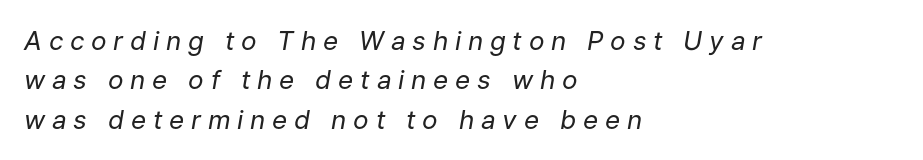
The image shows 26 px text type, italic (leaning right); set left-aligned, normal line spacing (1.51x), unusually wide letter spacing (+0.26 em), not underlined.
